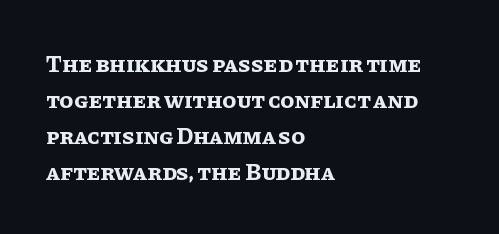
{"italic": "no", "bold": "yes", "underline": "no", "align": "left", "line_spacing": "normal", "line_spacing_ratio": 1.56, "letter_spacing": "normal", "letter_spacing_em": 0.0, "glyph_px": 23}
